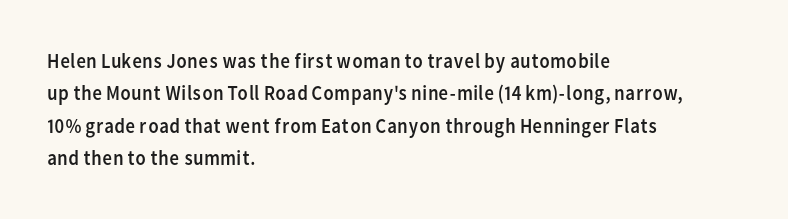
The image shows 21 px text type, upright; set left-aligned, normal line spacing (1.54x), normal letter spacing, not underlined.
